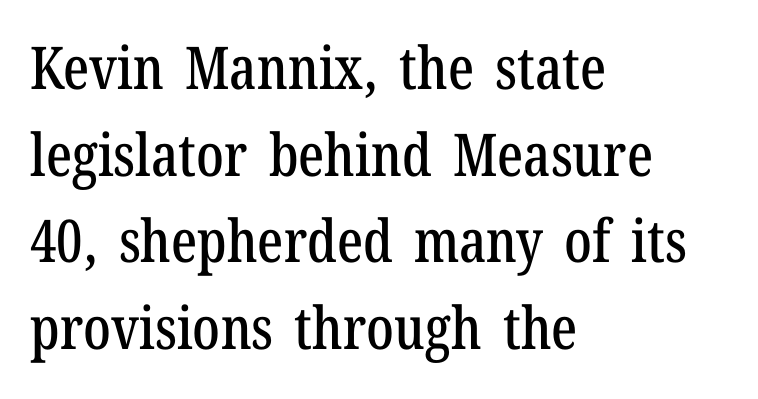
Q: Is the text italic (slanted)? A: No, it is upright.
Q: Is the typeface a serif or a sans-serif typeface? A: Serif.
Q: Is the text underlined? A: No.
Q: How is the paragraph aligned? A: Left-aligned.
Q: Is the spacing between letters normal or unusually wide? A: Normal.
Q: Is the spacing between lines tight, normal or loose? A: Normal.
Q: Width (condensed, normal, or wide)? A: Condensed.
Q: Stroke contrast? A: Low.
Q: x-height? A: Medium.
Q: Monospaced? A: No.
